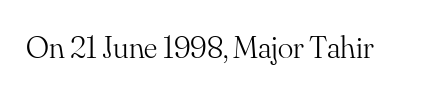
The image shows 32 px light serif type, upright; set normal letter spacing, not underlined; medium stroke contrast and a small x-height.
